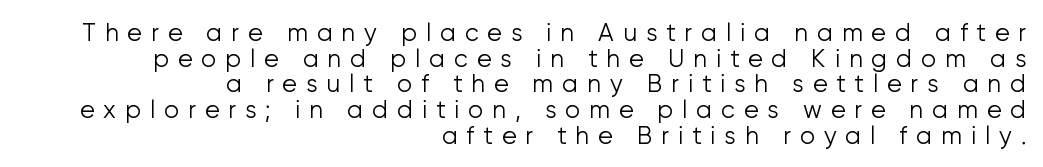
The image shows 24 px text type, upright; set right-aligned, tight line spacing (1.07x), unusually wide letter spacing (+0.37 em), not underlined.
